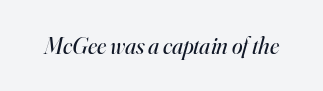
Q: Is the text bold? A: No.
Q: Is the text italic (slanted)? A: Yes, it leans right by about 16 degrees.
Q: Is the text underlined? A: No.
Q: Is the spacing between letters normal or unusually wide? A: Normal.
